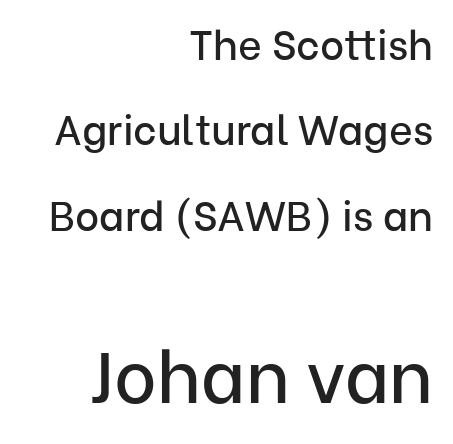
Q: Is the text italic (slanted)? A: No, it is upright.
Q: Is the typeface a serif or a sans-serif typeface? A: Sans-serif.
Q: Is the text underlined? A: No.
Q: How is the paragraph aligned? A: Right-aligned.
Q: Is the spacing between letters normal or unusually wide? A: Normal.
Q: Is the spacing between lines tight, normal or loose? A: Loose.
Q: Which block of text is set in a larger size, the first (top) or the second (bottom)? A: The second (bottom) one.
Q: Width (condensed, normal, or wide)? A: Normal.
Q: Stroke contrast? A: Low.
Q: x-height? A: Medium.
Q: Monospaced? A: No.
